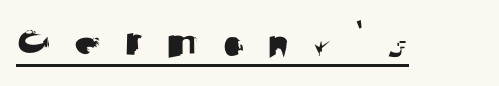
{"serif": "no", "italic": "no", "width": "normal", "stroke_contrast": "medium", "x_height": "small", "monospaced": "no", "underline": "yes", "letter_spacing": "wide", "letter_spacing_em": 0.41, "glyph_px": 53}
